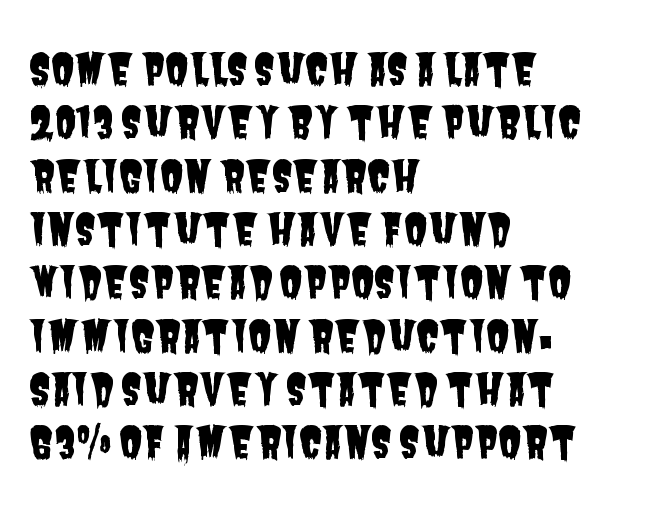
A clean baseline with only descenders dipping below it. Here the designer chose a conventional face with non-uniform glyph widths. Letter spacing: default. If you drew a ruler down the left edge, every line would touch it. Type style note: lacks serifs.
